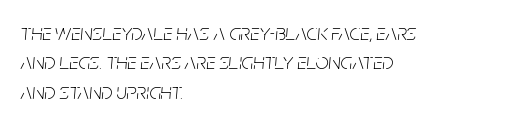
Each word holds together tightly as a unit, with standard inter-letter gaps. Heaviness? Minimal to ordinary, like unemphasized prose. Compared with typical paragraphs, the rows here are spaced about the same. Alignment: flush left.
